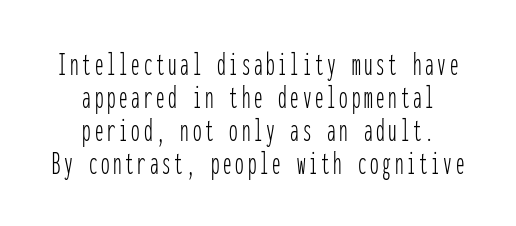
{"serif": "no", "italic": "no", "bold": "no", "weight": "thin", "width": "condensed", "stroke_contrast": "low", "x_height": "medium", "monospaced": "yes", "underline": "no", "align": "center", "line_spacing": "tight", "line_spacing_ratio": 0.97, "glyph_px": 34}
